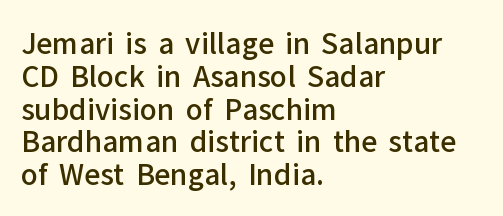
Q: Is the text bold? A: Semi-bold.
Q: Is the text italic (slanted)? A: No, it is upright.
Q: Is the typeface a serif or a sans-serif typeface? A: Sans-serif.
Q: Is the text underlined? A: No.
Q: How is the paragraph aligned? A: Left-aligned.
Q: Is the spacing between letters normal or unusually wide? A: Normal.
Q: Width (condensed, normal, or wide)? A: Normal.
Q: Stroke contrast? A: Low.
Q: x-height? A: Medium.
Q: Monospaced? A: No.
